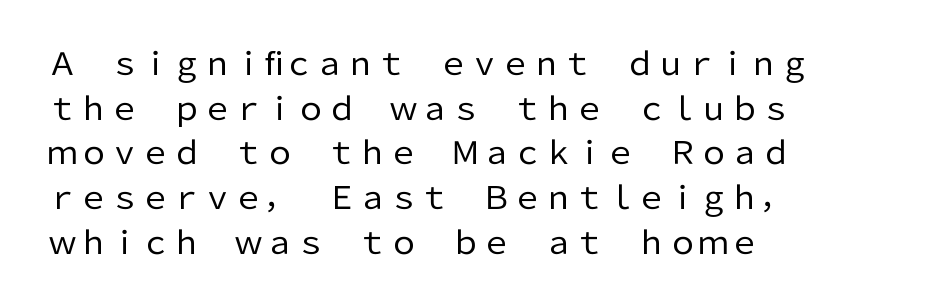
Nobody drew a line under any word here. The face used here is a sans, in the tradition of grotesques and geometrics. Notice how the stems are strictly vertical — no italics here. No extra tracking has been applied to these lines. Whoever set this chose a conventional vertical rhythm.
